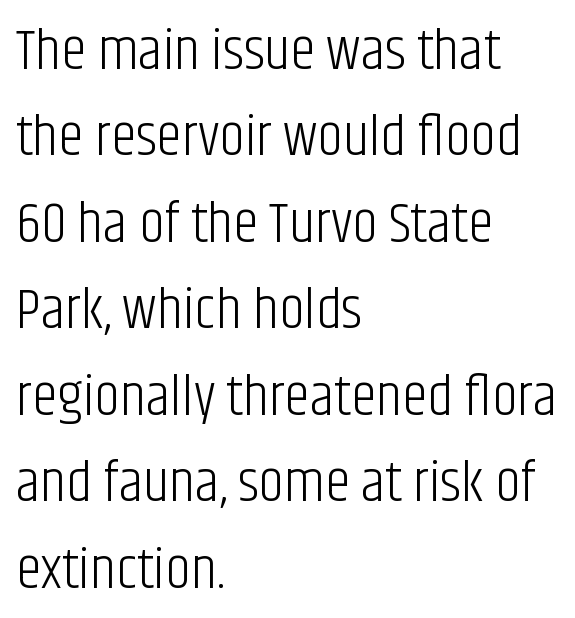
Q: Is the text bold? A: No.
Q: Is the text italic (slanted)? A: No, it is upright.
Q: Is the typeface a serif or a sans-serif typeface? A: Sans-serif.
Q: Is the text underlined? A: No.
Q: How is the paragraph aligned? A: Left-aligned.
Q: Is the spacing between letters normal or unusually wide? A: Normal.
Q: Is the spacing between lines tight, normal or loose? A: Normal.
Q: Width (condensed, normal, or wide)? A: Condensed.
Q: Stroke contrast? A: Low.
Q: x-height? A: Large.
Q: Monospaced? A: No.
